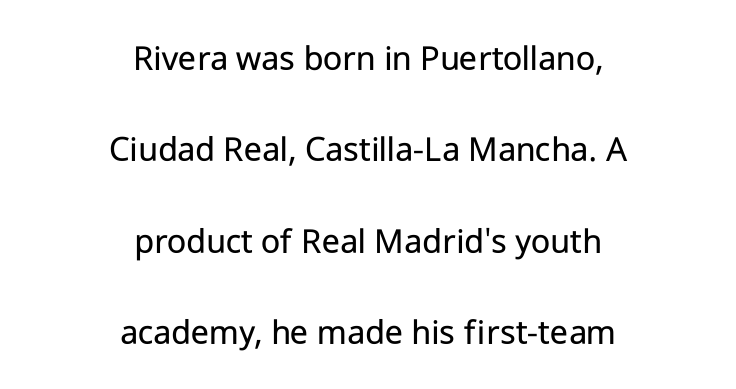
The image shows 37 px regular-weight sans-serif type, upright; set centered, loose line spacing (2.47x), normal letter spacing, not underlined; low stroke contrast and a medium x-height.
